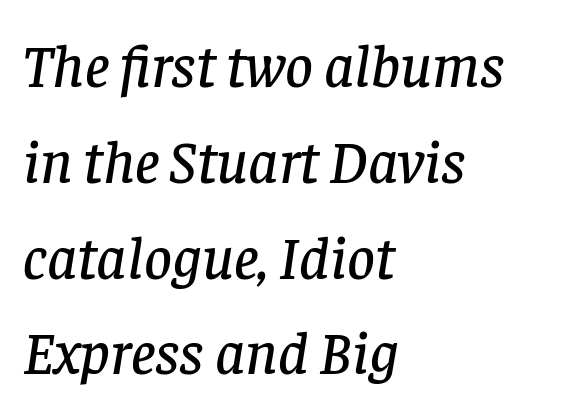
The image shows 61 px serif type, italic (leaning right); set left-aligned, normal line spacing (1.57x), normal letter spacing, not underlined; low stroke contrast and a large x-height.
